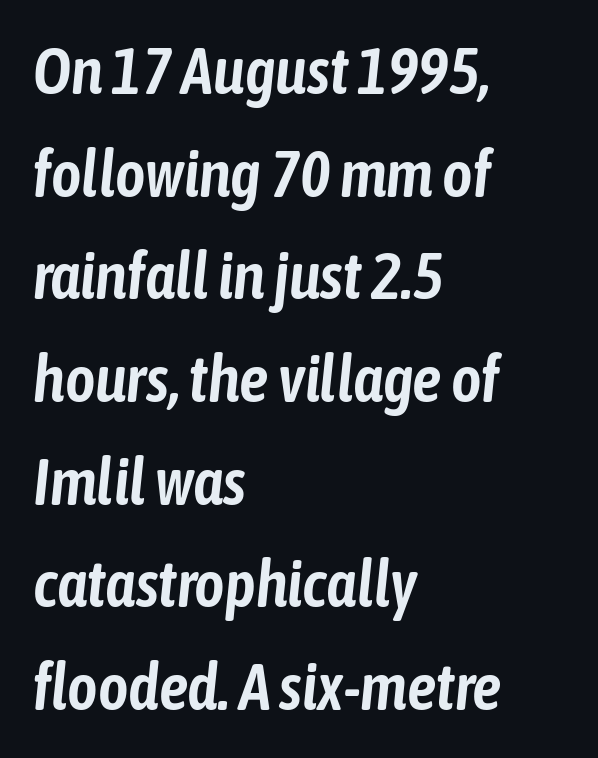
{"italic": "yes", "lean": "right", "slant_degrees": 6, "width": "condensed", "stroke_contrast": "low", "x_height": "medium", "monospaced": "no", "underline": "no", "align": "left", "line_spacing": "normal", "line_spacing_ratio": 1.58, "letter_spacing": "normal", "letter_spacing_em": 0.0, "glyph_px": 65}
